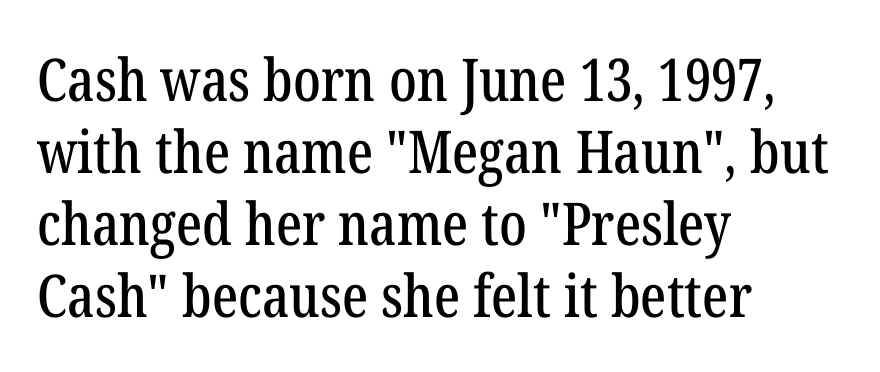
Q: Is the text italic (slanted)? A: No, it is upright.
Q: Is the typeface a serif or a sans-serif typeface? A: Serif.
Q: Is the text underlined? A: No.
Q: How is the paragraph aligned? A: Left-aligned.
Q: Is the spacing between letters normal or unusually wide? A: Normal.
Q: Width (condensed, normal, or wide)? A: Condensed.
Q: Stroke contrast? A: Low.
Q: x-height? A: Medium.
Q: Monospaced? A: No.
